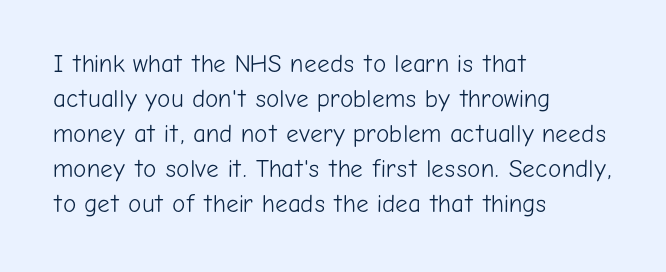
The image shows 25 px text type, upright; set left-aligned, normal line spacing (1.4x), normal letter spacing, not underlined.
